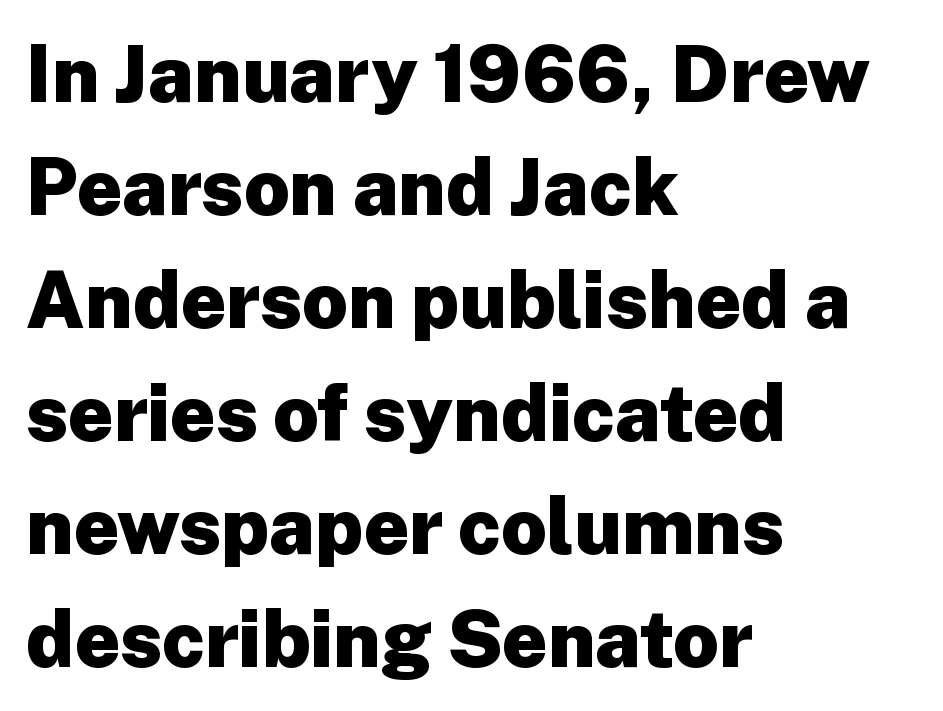
Q: Is the text bold? A: Yes.
Q: Is the text italic (slanted)? A: No, it is upright.
Q: Is the typeface a serif or a sans-serif typeface? A: Sans-serif.
Q: Is the text underlined? A: No.
Q: How is the paragraph aligned? A: Left-aligned.
Q: Is the spacing between letters normal or unusually wide? A: Normal.
Q: Is the spacing between lines tight, normal or loose? A: Normal.
Q: Width (condensed, normal, or wide)? A: Normal.
Q: Stroke contrast? A: Low.
Q: x-height? A: Medium.
Q: Monospaced? A: No.
